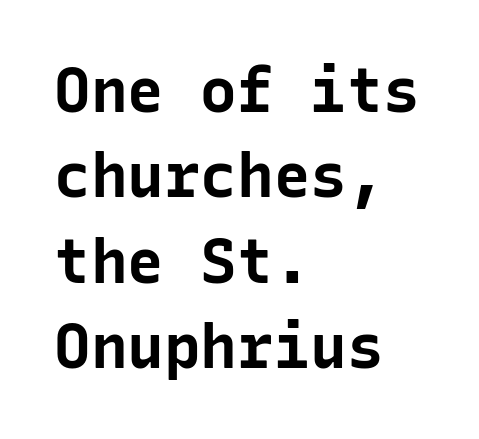
Does the copy run flush right? No — it runs flush left. The type family on display is of the sans-serif kind. Just letters on the line, the space beneath them empty. Summary of weight: heavy, a full bold.
